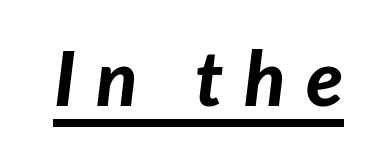
Proportional: the letters do not fall into vertical columns. This sample uses an oblique cut, with every glyph tilted off the vertical. The letterforms stand isolated, each surrounded by extra space. In terms of weight, the rendering is a true, heavy bold. The face used here appears with an underline applied.
